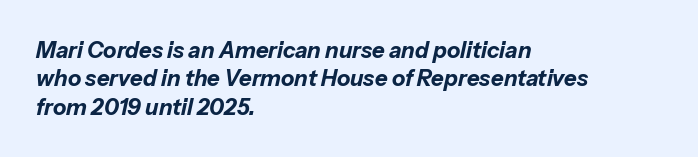
Q: Is the text bold? A: Yes.
Q: Is the text italic (slanted)? A: Yes, it leans right by about 13 degrees.
Q: Is the text underlined? A: No.
Q: How is the paragraph aligned? A: Left-aligned.
Q: Is the spacing between letters normal or unusually wide? A: Normal.
Q: Is the spacing between lines tight, normal or loose? A: Normal.
